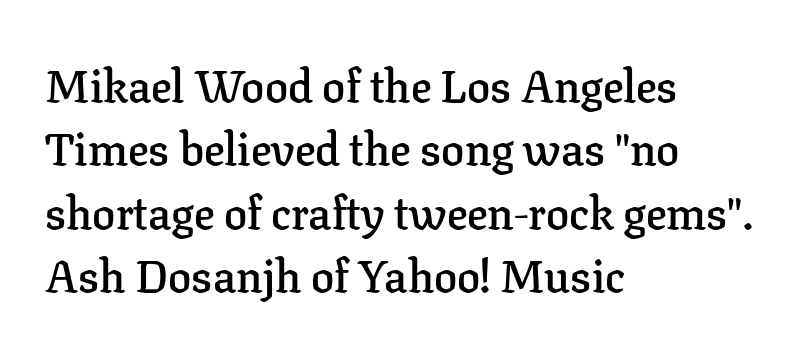
Regarding serifs, this sample has them. Decoration check: the copy has no underline. The face used here is proportionally spaced, like ordinary book or web type. How heavy is the stroke? Medium-heavy — a semibold, shy of bold. The compositor pushed each line to the left boundary.
